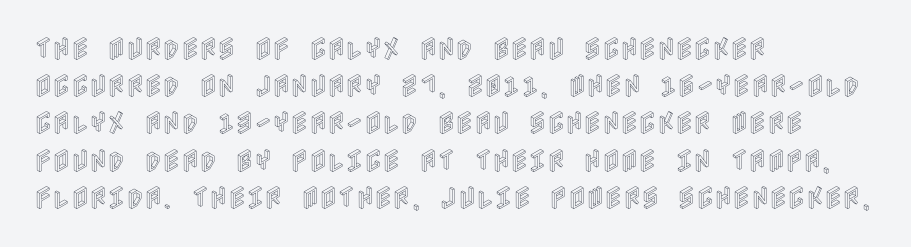
{"italic": "no", "underline": "no", "align": "left", "line_spacing": "normal", "line_spacing_ratio": 1.49, "letter_spacing": "normal", "letter_spacing_em": 0.0, "glyph_px": 25}
